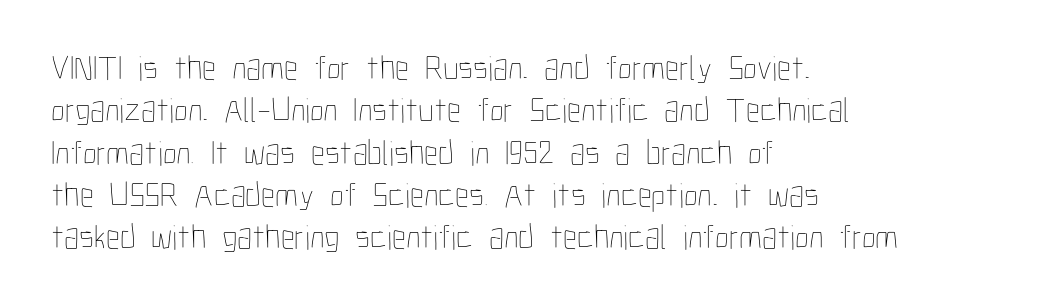
The image shows 35 px thin, condensed type, upright; set left-aligned, line spacing 1.21x, normal letter spacing, not underlined; low stroke contrast and a medium x-height.
